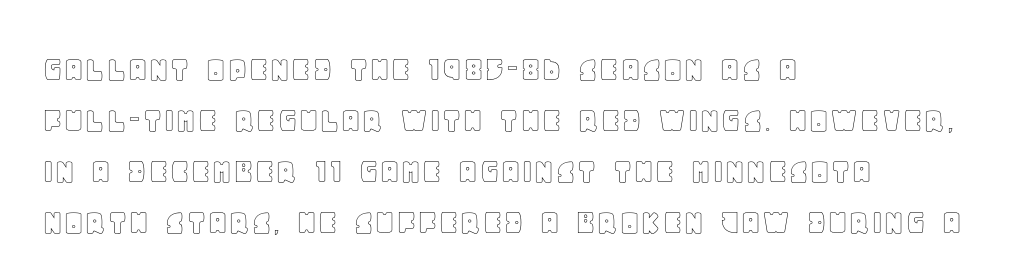
{"italic": "no", "width": "normal", "x_height": "large", "monospaced": "no", "underline": "no", "align": "left", "line_spacing": "normal", "line_spacing_ratio": 1.38, "letter_spacing": "normal", "letter_spacing_em": 0.0, "glyph_px": 37}
